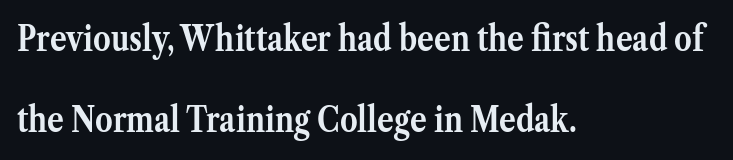
The image shows 35 px semibold serif type, upright; set left-aligned, loose line spacing (2.32x), normal letter spacing, not underlined; medium stroke contrast and a medium x-height.
